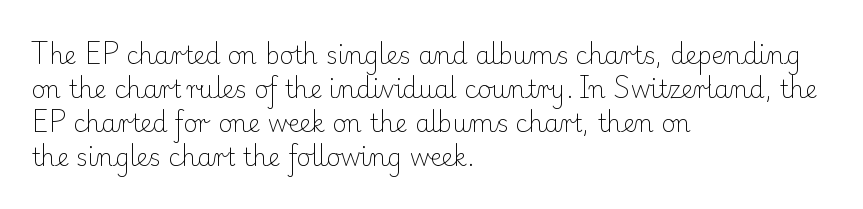
Just letters on the line, the space beneath them empty. The lines sit at an ordinary, default distance from one another. Reading down the block, your eye returns to a fixed left position each line. Think standard paragraph weight, or any step lighter than that.
